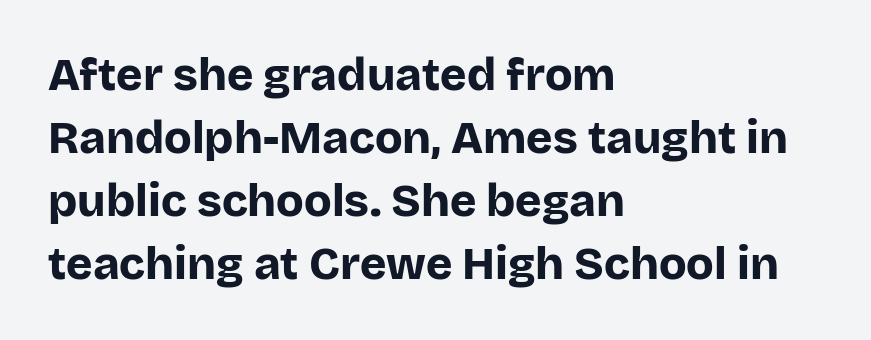
The image shows 45 px bold sans-serif type, upright; set left-aligned, normal line spacing (1.4x), normal letter spacing, not underlined; low stroke contrast and a large x-height.
